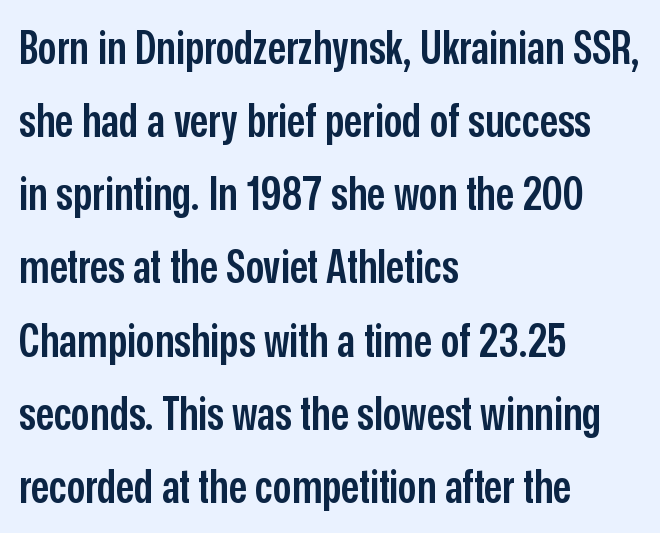
These lines are set flush left with a ragged right edge. If you measured baseline to baseline, you'd find a middling distance. Clear beneath every line of the passage. Are there feet on the stems? There aren't — it's a sans. Firm but not heavy-handed strokes: this text is semibold.
